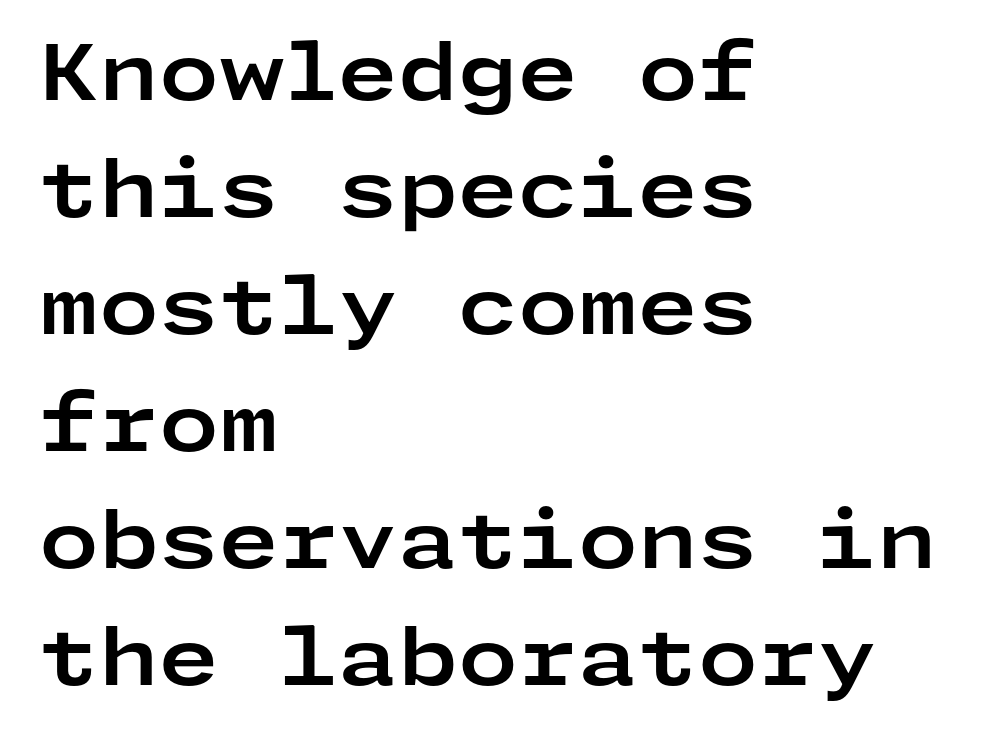
{"serif": "no", "italic": "no", "bold": "yes", "weight": "bold", "width": "wide", "stroke_contrast": "low", "x_height": "medium", "underline": "no", "align": "left", "line_spacing": "normal", "line_spacing_ratio": 1.52, "letter_spacing": "normal", "letter_spacing_em": 0.0, "glyph_px": 77}
